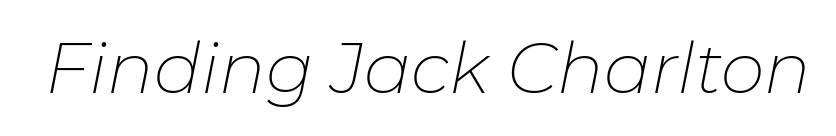
{"italic": "yes", "lean": "right", "slant_degrees": 11, "bold": "no", "weight": "thin", "width": "normal", "stroke_contrast": "low", "x_height": "medium", "monospaced": "no", "underline": "no", "letter_spacing": "normal", "letter_spacing_em": 0.0, "glyph_px": 70}
